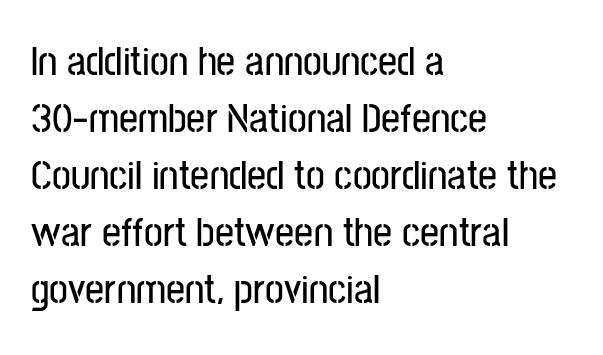
The image shows 42 px condensed sans-serif type, upright; set left-aligned, normal line spacing (1.36x), normal letter spacing, not underlined; low stroke contrast and a medium x-height.
